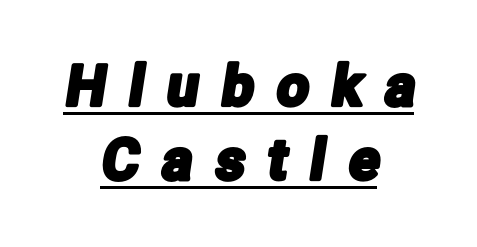
{"serif": "no", "width": "condensed", "stroke_contrast": "low", "x_height": "medium", "monospaced": "no", "underline": "yes", "align": "center", "line_spacing": "normal", "line_spacing_ratio": 1.33, "letter_spacing": "wide", "letter_spacing_em": 0.42, "glyph_px": 56}
